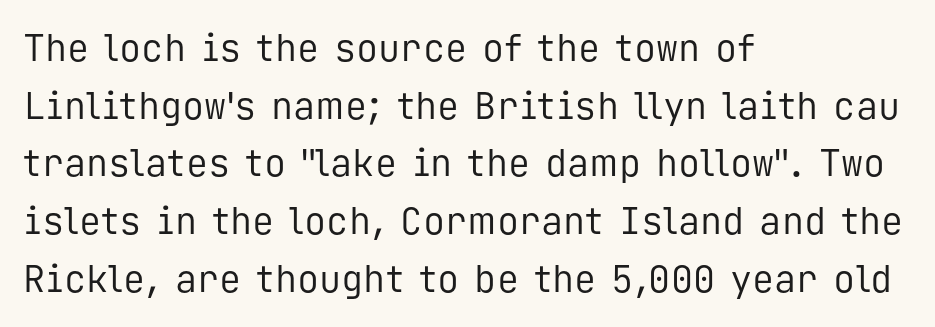
{"serif": "no", "italic": "no", "bold": "no", "weight": "regular", "width": "normal", "stroke_contrast": "low", "x_height": "medium", "monospaced": "yes", "underline": "no", "align": "left", "line_spacing": "normal", "line_spacing_ratio": 1.56, "letter_spacing": "normal", "letter_spacing_em": 0.0, "glyph_px": 37}
